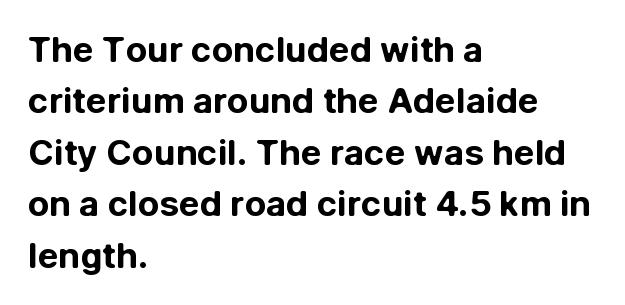
{"serif": "no", "italic": "no", "bold": "yes", "weight": "bold", "width": "normal", "stroke_contrast": "low", "x_height": "medium", "monospaced": "no", "underline": "no", "align": "left", "line_spacing": "normal", "line_spacing_ratio": 1.47, "letter_spacing": "normal", "letter_spacing_em": 0.0, "glyph_px": 35}
